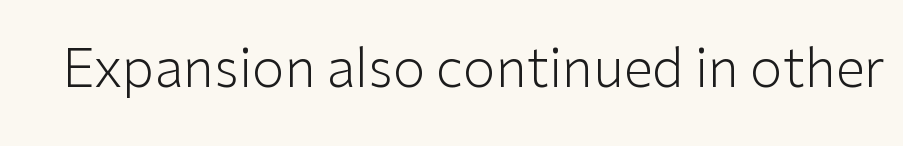
Q: Is the text bold? A: No.
Q: Is the text italic (slanted)? A: No, it is upright.
Q: Is the typeface a serif or a sans-serif typeface? A: Sans-serif.
Q: Is the text underlined? A: No.
Q: Is the spacing between letters normal or unusually wide? A: Normal.
Q: Width (condensed, normal, or wide)? A: Normal.
Q: Stroke contrast? A: Low.
Q: x-height? A: Medium.
Q: Monospaced? A: No.
